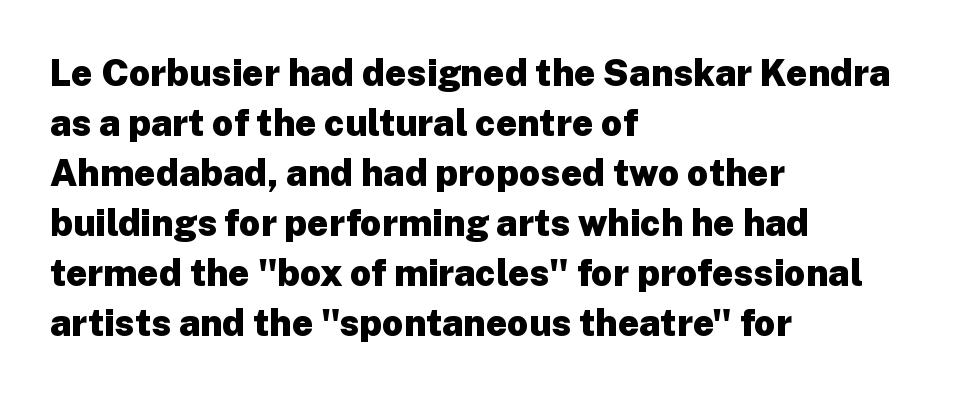
The image shows 37 px heavy sans-serif type, upright; set left-aligned, normal line spacing (1.35x), normal letter spacing, not underlined; low stroke contrast and a medium x-height.
